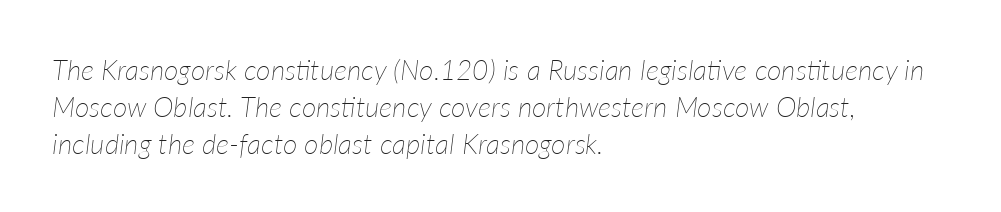
The image shows 28 px thin type, italic (leaning right); set left-aligned, normal line spacing (1.32x), normal letter spacing, not underlined; low stroke contrast and a medium x-height.
